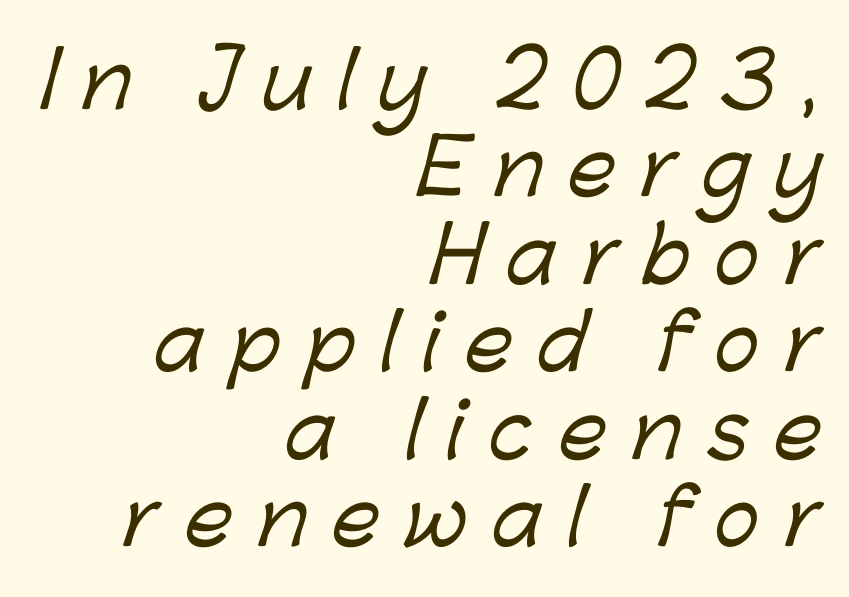
Q: Is the typeface a serif or a sans-serif typeface? A: Sans-serif.
Q: Is the text underlined? A: No.
Q: How is the paragraph aligned? A: Right-aligned.
Q: Is the spacing between letters normal or unusually wide? A: Unusually wide.
Q: Is the spacing between lines tight, normal or loose? A: Tight.
Q: Width (condensed, normal, or wide)? A: Normal.
Q: Stroke contrast? A: Low.
Q: x-height? A: Medium.
Q: Monospaced? A: No.
